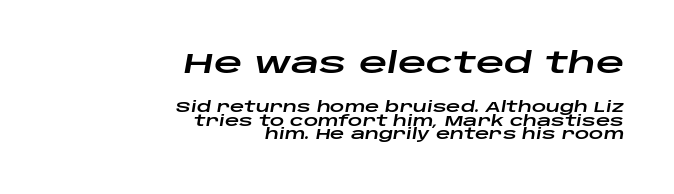
The image shows 28 px wide type, italic (leaning right); set right-aligned, tight line spacing (0.98x), normal letter spacing, not underlined; the first (top) block is 2.0x larger; low stroke contrast and a large x-height.
